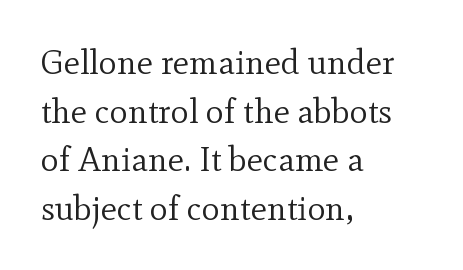
Q: Is the text bold? A: No.
Q: Is the text italic (slanted)? A: No, it is upright.
Q: Is the typeface a serif or a sans-serif typeface? A: Serif.
Q: Is the text underlined? A: No.
Q: How is the paragraph aligned? A: Left-aligned.
Q: Is the spacing between letters normal or unusually wide? A: Normal.
Q: Is the spacing between lines tight, normal or loose? A: Normal.
Q: Width (condensed, normal, or wide)? A: Normal.
Q: x-height? A: Small.
Q: Monospaced? A: No.
